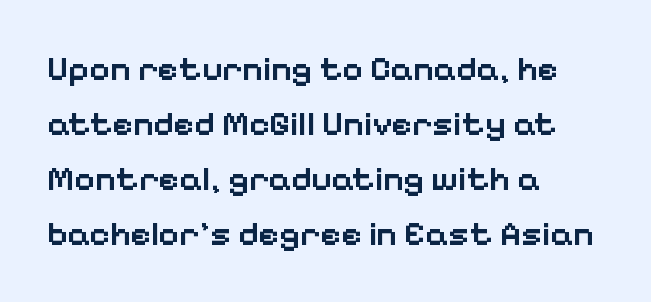
Successive baselines arrive at the customary interval. Spacing verdict: proportional, widths tailored to each character. The baseline area is clear. Set as a demibold, roughly 600 on the weight scale. Between one letter and the next there's only the usual sliver of space.
